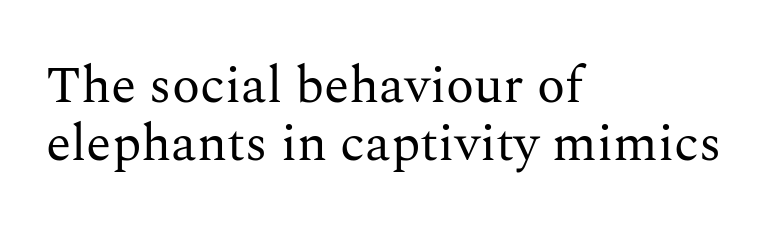
{"serif": "yes", "italic": "no", "bold": "no", "weight": "regular", "width": "normal", "stroke_contrast": "medium", "x_height": "medium", "monospaced": "no", "underline": "no", "align": "left", "line_spacing": "tight", "line_spacing_ratio": 1.11, "letter_spacing": "normal", "letter_spacing_em": 0.0, "glyph_px": 52}
